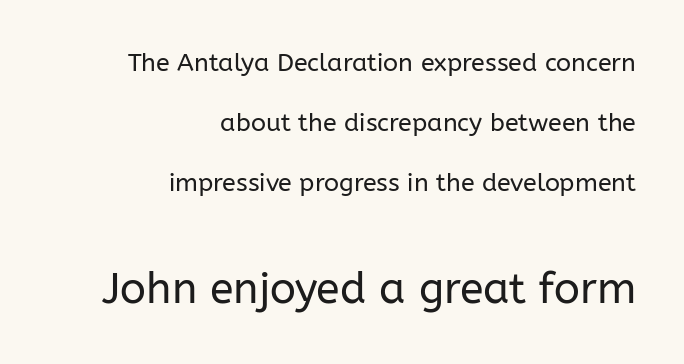
Q: Is the text bold? A: No.
Q: Is the text italic (slanted)? A: No, it is upright.
Q: Is the typeface a serif or a sans-serif typeface? A: Sans-serif.
Q: Is the text underlined? A: No.
Q: How is the paragraph aligned? A: Right-aligned.
Q: Is the spacing between letters normal or unusually wide? A: Normal.
Q: Is the spacing between lines tight, normal or loose? A: Loose.
Q: Which block of text is set in a larger size, the first (top) or the second (bottom)? A: The second (bottom) one.
Q: Width (condensed, normal, or wide)? A: Normal.
Q: Stroke contrast? A: Low.
Q: x-height? A: Medium.
Q: Monospaced? A: No.
